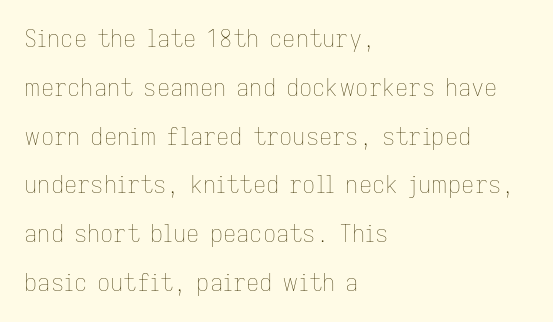
{"italic": "no", "bold": "no", "underline": "no", "align": "left", "line_spacing": "loose", "line_spacing_ratio": 2.12, "letter_spacing": "normal", "letter_spacing_em": 0.0, "glyph_px": 23}
